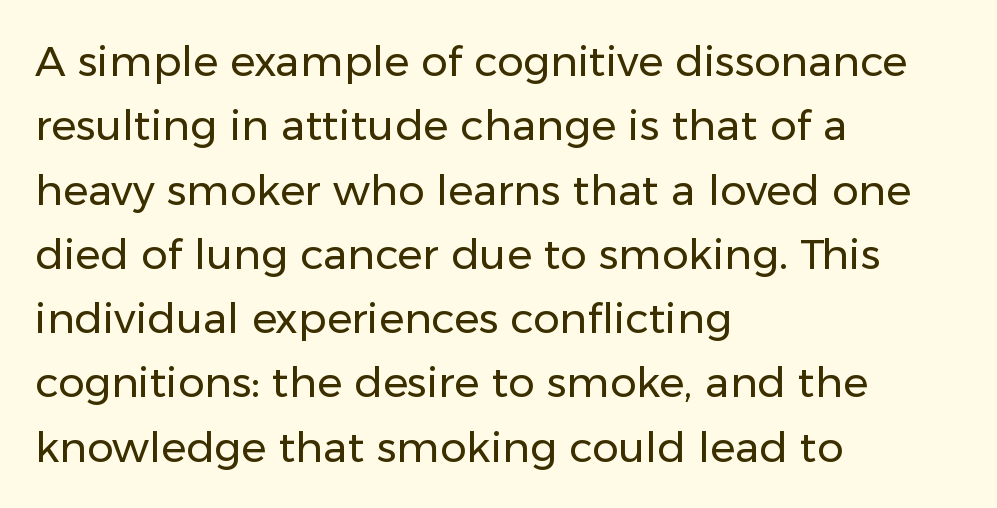
The image shows 42 px regular-weight sans-serif type, upright; set left-aligned, normal line spacing (1.53x), normal letter spacing, not underlined; low stroke contrast and a medium x-height.
